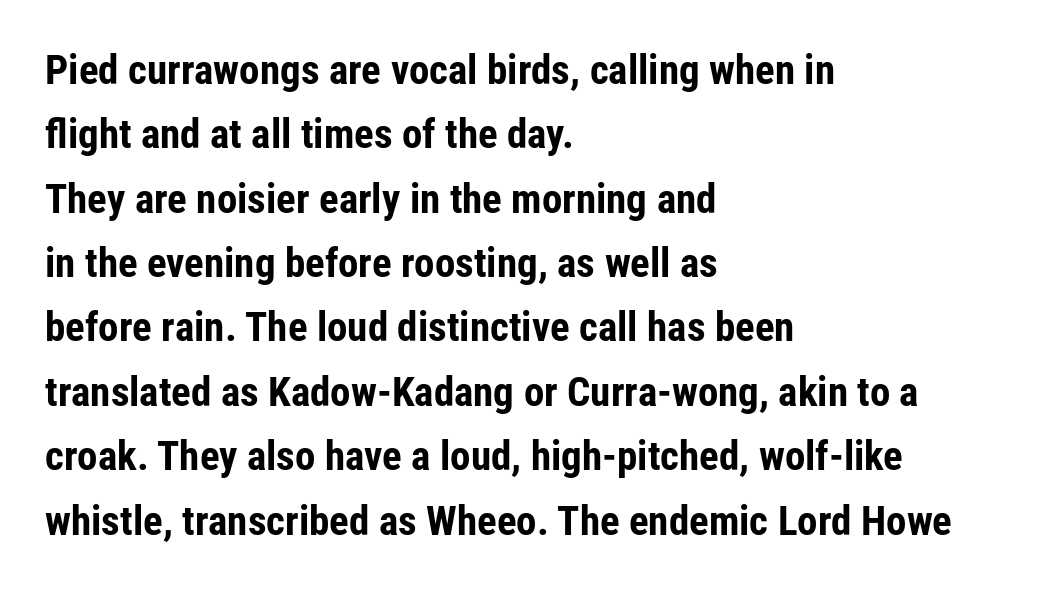
Type without underlining. Horizontal alignment here is leftward, the default for most running prose. Here the glyphs are tracked normally, forming tight word shapes. Interline gaps are of average width in this sample. Check where the strokes stop: nothing finishes them off — pure sans.
